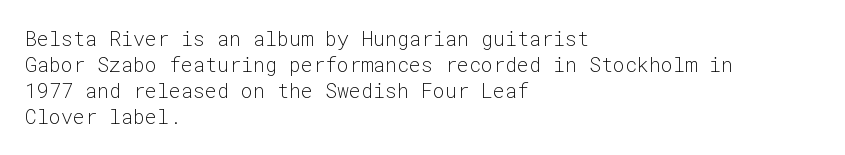
Q: Is the text bold? A: No.
Q: Is the text italic (slanted)? A: No, it is upright.
Q: Is the text underlined? A: No.
Q: How is the paragraph aligned? A: Left-aligned.
Q: Is the spacing between letters normal or unusually wide? A: Normal.
Q: Is the spacing between lines tight, normal or loose? A: Normal.
